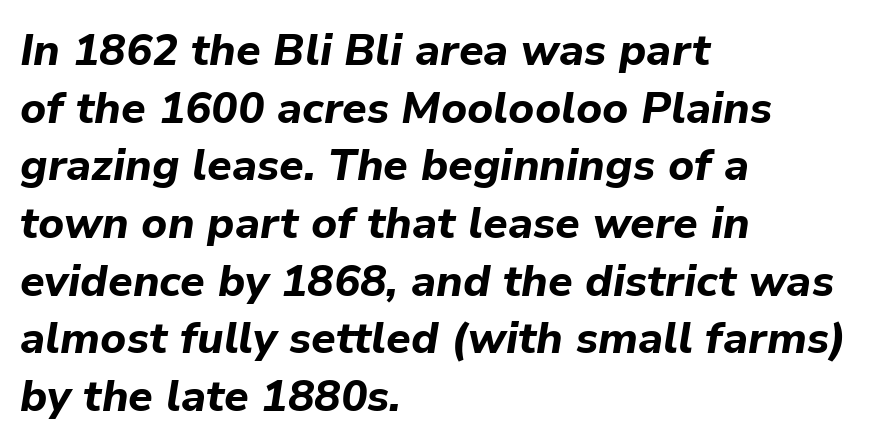
{"italic": "yes", "lean": "right", "slant_degrees": 9, "bold": "yes", "weight": "bold", "width": "normal", "stroke_contrast": "low", "x_height": "medium", "monospaced": "no", "underline": "no", "align": "left", "line_spacing": "normal", "line_spacing_ratio": 1.31, "letter_spacing": "normal", "letter_spacing_em": 0.0, "glyph_px": 44}
